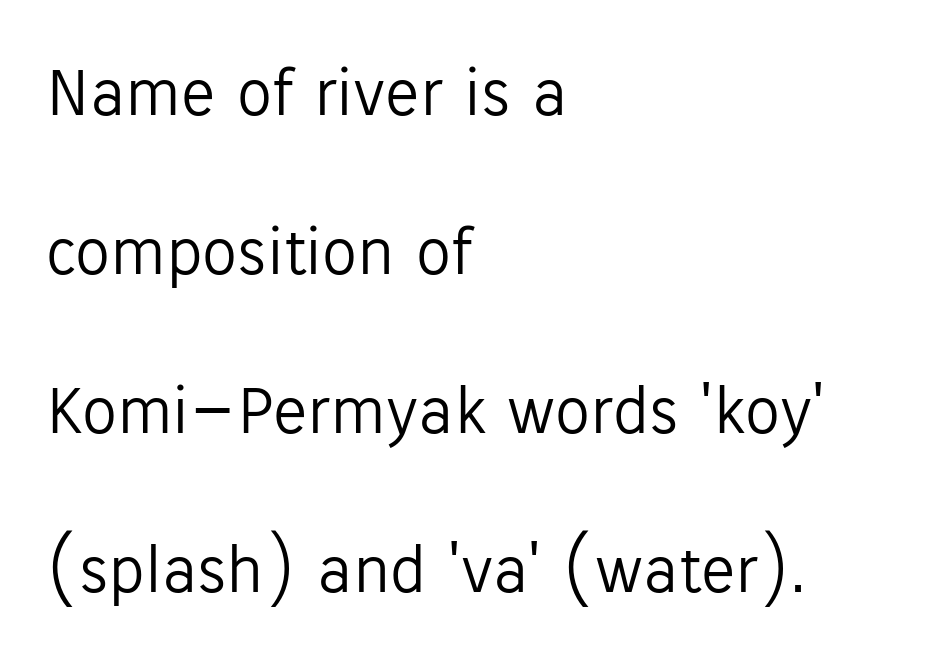
The image shows 70 px light sans-serif type, upright; set left-aligned, loose line spacing (2.27x), normal letter spacing, not underlined; low stroke contrast and a medium x-height.
